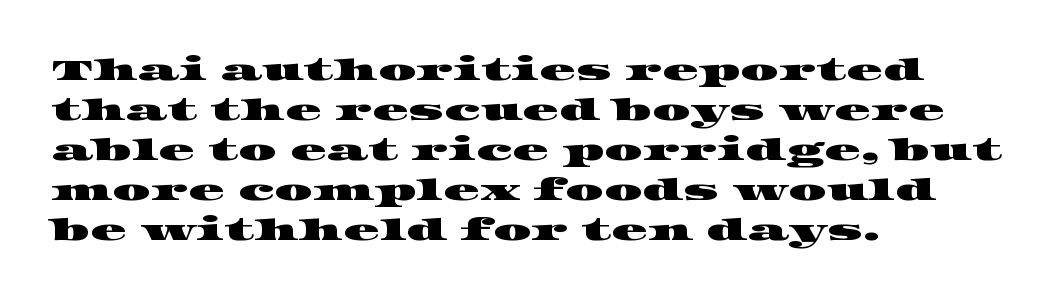
{"serif": "yes", "width": "wide", "stroke_contrast": "high", "x_height": "large", "monospaced": "no", "underline": "no", "align": "left", "line_spacing": "normal", "line_spacing_ratio": 1.33, "letter_spacing": "normal", "letter_spacing_em": 0.0, "glyph_px": 30}
